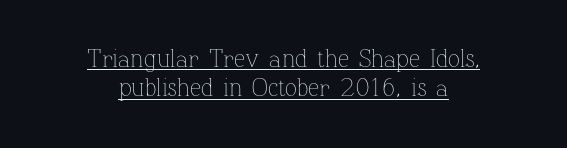
The image shows 25 px text type, upright; set centered, line spacing 1.17x, normal letter spacing, underlined.
